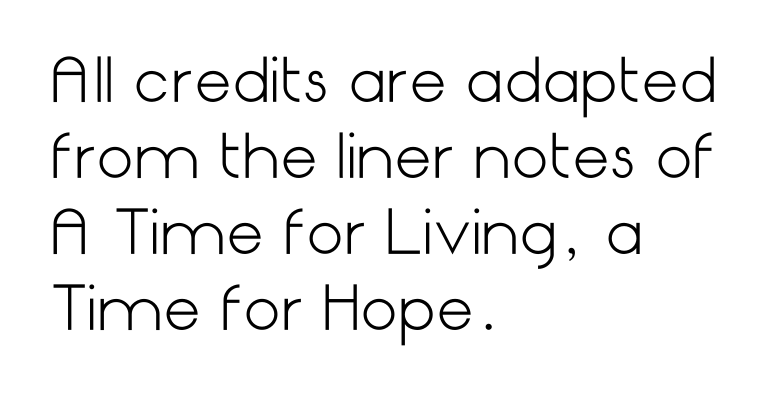
Is the stroke heavy? The answer is a plain regular-or-lighter. Successive baselines arrive at the customary interval. The ragged edge is on the right, which tells us the setting is flush left. Upright lettering throughout.
